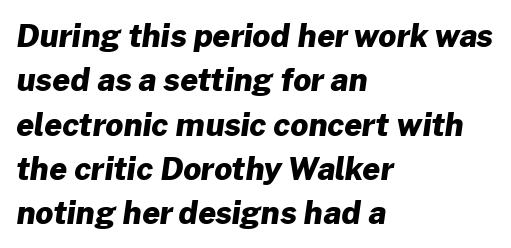
Q: Is the text bold? A: Yes.
Q: Is the typeface a serif or a sans-serif typeface? A: Sans-serif.
Q: Is the text underlined? A: No.
Q: How is the paragraph aligned? A: Left-aligned.
Q: Is the spacing between letters normal or unusually wide? A: Normal.
Q: Is the spacing between lines tight, normal or loose? A: Normal.
Q: Width (condensed, normal, or wide)? A: Normal.
Q: Stroke contrast? A: Low.
Q: x-height? A: Medium.
Q: Monospaced? A: No.
